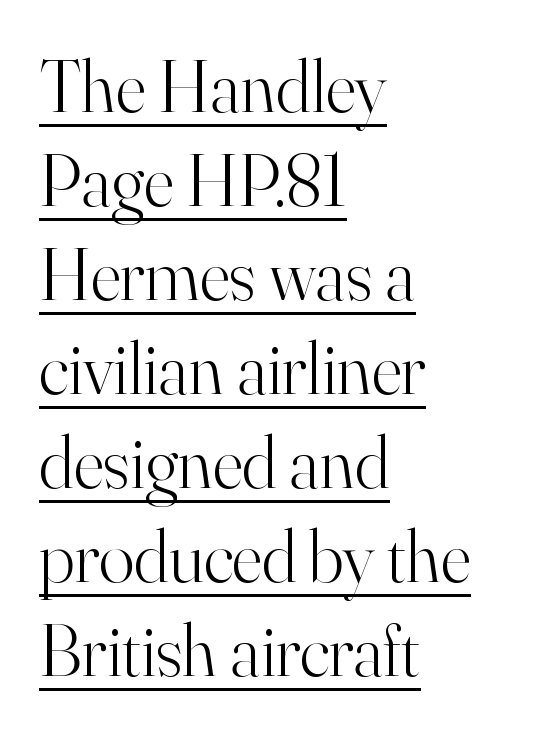
{"serif": "yes", "italic": "no", "bold": "no", "weight": "light", "width": "normal", "stroke_contrast": "high", "x_height": "small", "monospaced": "no", "underline": "yes", "align": "left", "line_spacing": "normal", "line_spacing_ratio": 1.27, "letter_spacing": "normal", "letter_spacing_em": 0.0, "glyph_px": 74}
